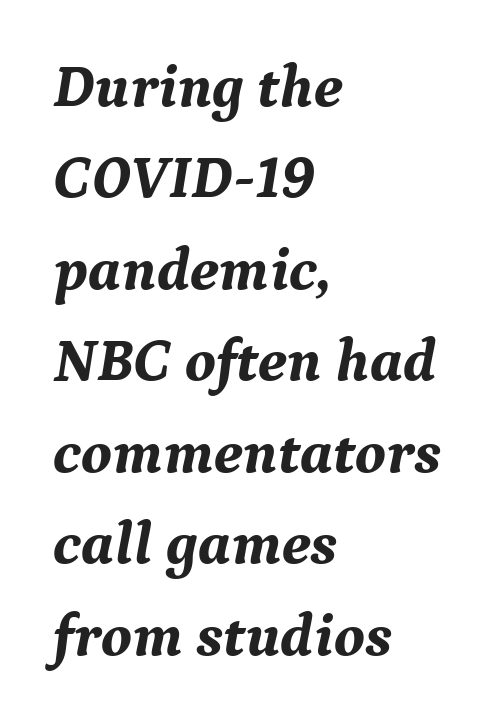
{"serif": "yes", "italic": "yes", "lean": "right", "slant_degrees": 9, "bold": "yes", "weight": "bold", "width": "normal", "stroke_contrast": "medium", "x_height": "medium", "monospaced": "no", "underline": "no", "align": "left", "line_spacing": "normal", "line_spacing_ratio": 1.5, "letter_spacing": "normal", "letter_spacing_em": 0.0, "glyph_px": 61}
